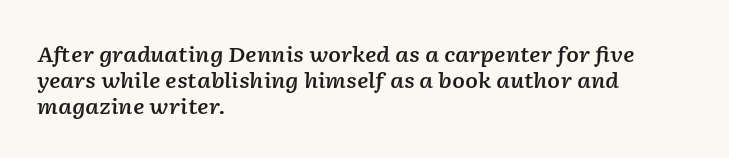
{"italic": "yes", "lean": "right", "slant_degrees": 2, "bold": "semi", "underline": "no", "align": "left", "line_spacing_ratio": 1.23, "letter_spacing": "normal", "letter_spacing_em": 0.0, "glyph_px": 21}
